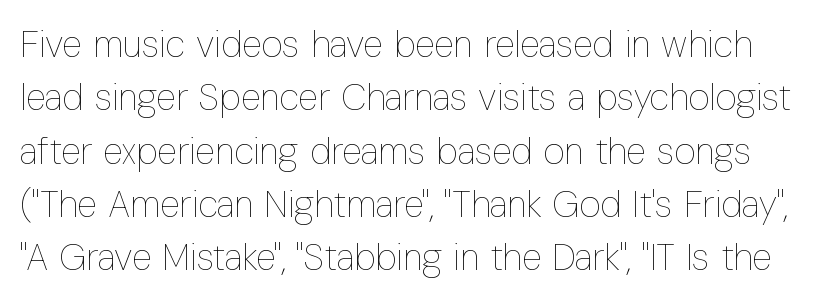
Unmarked baselines from the first word to the last. A normal amount of white space separates one row of letters from the next. The letters advance in unequal steps, a hallmark of proportional type. Summary of weight: not heavy and not bold. Nobody touched the tracking dial on this one. The type sits square on the baseline with zero lean.
